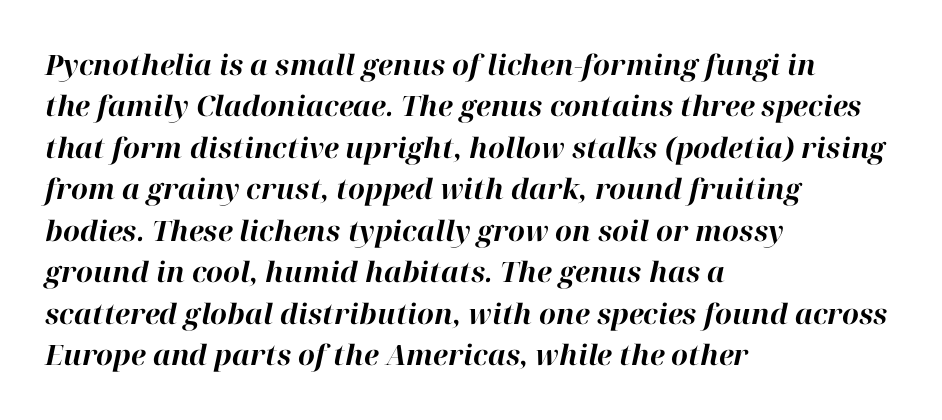
{"italic": "yes", "lean": "right", "slant_degrees": 12, "bold": "yes", "weight": "bold", "width": "normal", "stroke_contrast": "high", "x_height": "medium", "monospaced": "no", "underline": "no", "align": "left", "line_spacing": "normal", "line_spacing_ratio": 1.48, "letter_spacing": "normal", "letter_spacing_em": 0.0, "glyph_px": 28}
